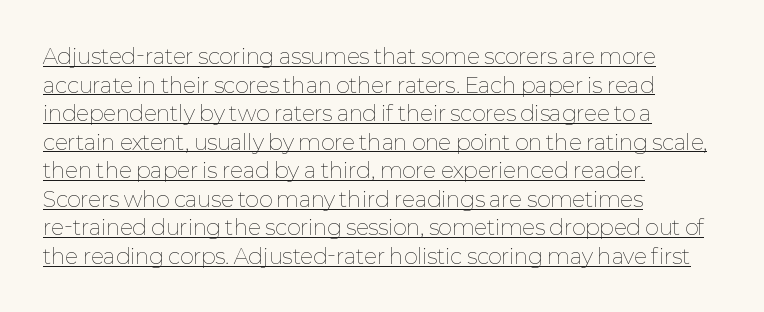
{"italic": "no", "bold": "no", "underline": "yes", "align": "left", "line_spacing": "normal", "line_spacing_ratio": 1.36, "letter_spacing": "normal", "letter_spacing_em": 0.0, "glyph_px": 21}
